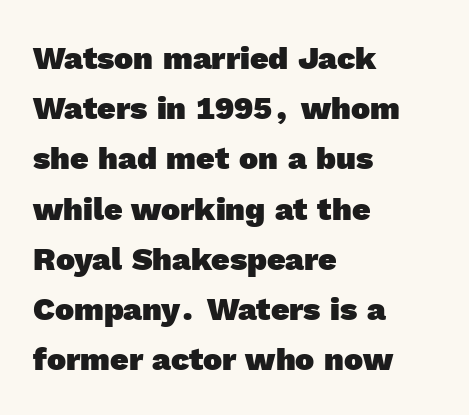
The space beneath each line is pristine and unruled. Think of a printed novel: that variable character pitch is what you see here. Emphasis by weight is at full strength: bold. Look at the bottom of the vertical strokes: they stop flat, with no serifs.
